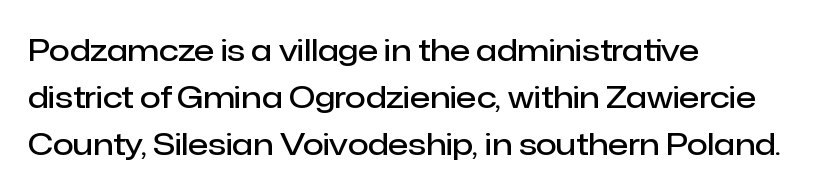
The image shows 30 px semibold sans-serif type, upright; set left-aligned, normal line spacing (1.56x), normal letter spacing, not underlined; low stroke contrast and a medium x-height.
